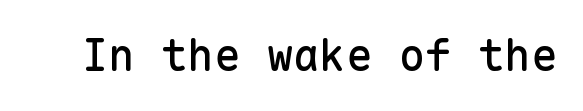
Q: Is the text italic (slanted)? A: No, it is upright.
Q: Is the typeface a serif or a sans-serif typeface? A: Sans-serif.
Q: Is the text underlined? A: No.
Q: Is the spacing between letters normal or unusually wide? A: Normal.
Q: Width (condensed, normal, or wide)? A: Normal.
Q: Stroke contrast? A: Low.
Q: x-height? A: Medium.
Q: Monospaced? A: Yes.
